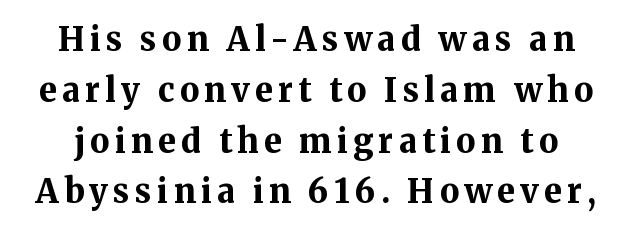
The block of text has a typical density, with ordinary space between rows. Strong, thick strokes mark this as bold type. Italic: no, the glyphs are upright roman. Type without underlining. These lines are rendered in a variable-pitch font.
